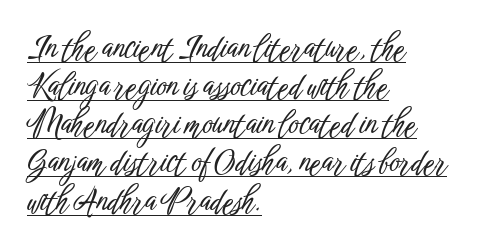
Varying glyph widths throughout — classic text-font behaviour. Default kerning and tracking; the words read as compact shapes. The passage is arranged the way most books set body copy — flush left.
